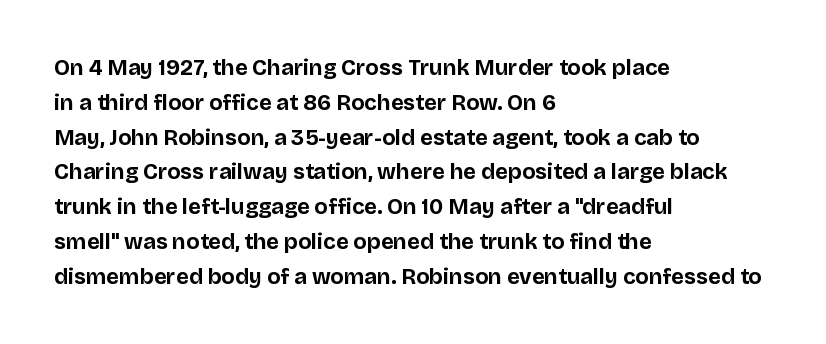
The image shows 22 px bold type, upright; set left-aligned, normal line spacing (1.58x), normal letter spacing, not underlined.
